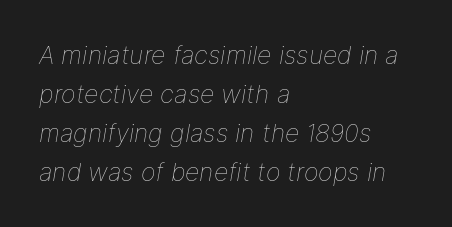
Q: Is the text bold? A: No.
Q: Is the text italic (slanted)? A: Yes, it leans right by about 9 degrees.
Q: Is the text underlined? A: No.
Q: How is the paragraph aligned? A: Left-aligned.
Q: Is the spacing between letters normal or unusually wide? A: Normal.
Q: Is the spacing between lines tight, normal or loose? A: Normal.
